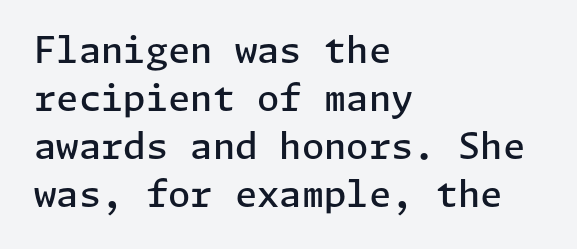
The image shows 36 px semibold sans-serif type, upright; set left-aligned, normal line spacing (1.33x), normal letter spacing, not underlined; low stroke contrast and a medium x-height.
